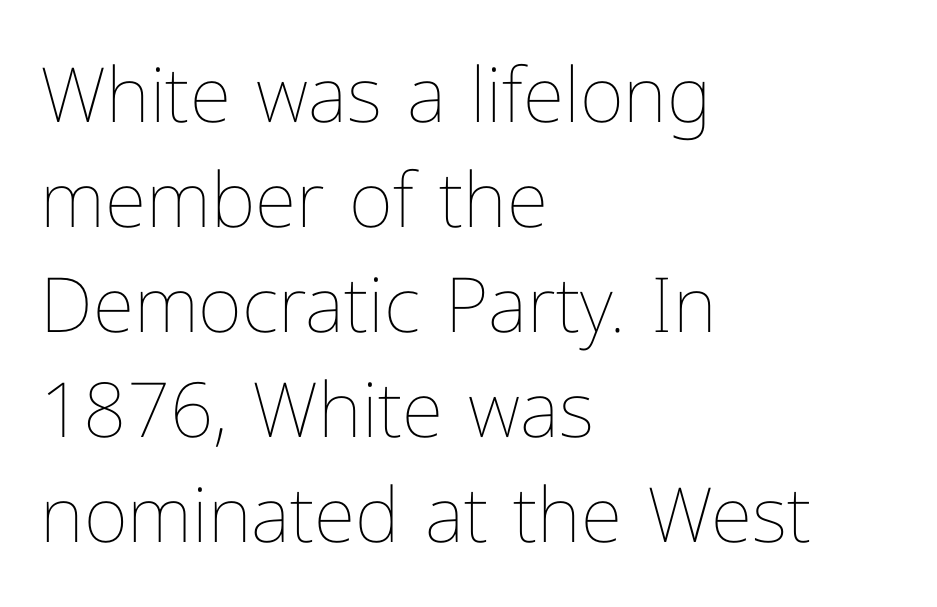
The passage shown is not bold in any degree. Line spacing here is normal. The strip under each line holds only bare page. Looks like regular typesetting: each glyph gets only the width it needs. There is no visible air inserted between adjacent glyphs. This rendering uses left alignment, leaving the right contour irregular.
